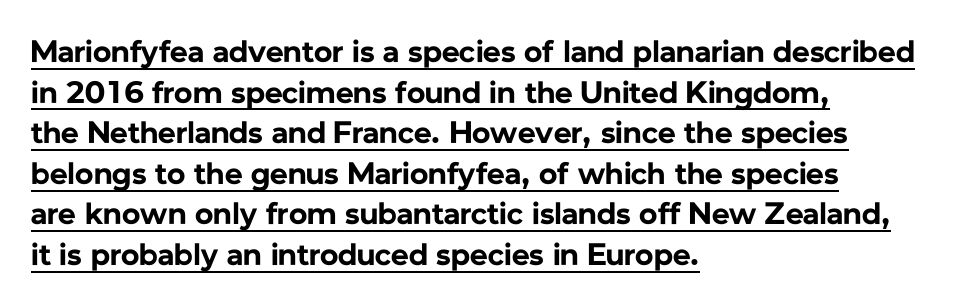
{"serif": "no", "italic": "no", "bold": "yes", "weight": "bold", "width": "normal", "stroke_contrast": "low", "x_height": "medium", "monospaced": "no", "underline": "yes", "align": "left", "line_spacing": "normal", "line_spacing_ratio": 1.31, "letter_spacing": "normal", "letter_spacing_em": 0.0, "glyph_px": 31}
